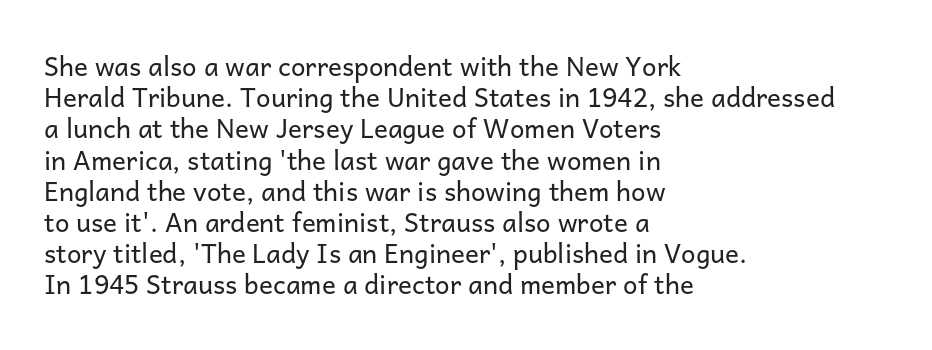
One-word summary of the alignment: left. In terms of letterspacing, this is plain default setting. The words here are not underlined. The characters are drawn with everyday or finer stroke widths. The letters stand straight up with perfectly vertical stems.
